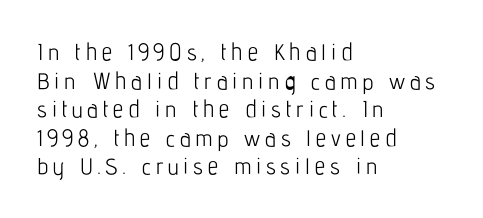
Q: Is the text bold? A: No.
Q: Is the text italic (slanted)? A: No, it is upright.
Q: Is the text underlined? A: No.
Q: How is the paragraph aligned? A: Left-aligned.
Q: Is the spacing between letters normal or unusually wide? A: Unusually wide.
